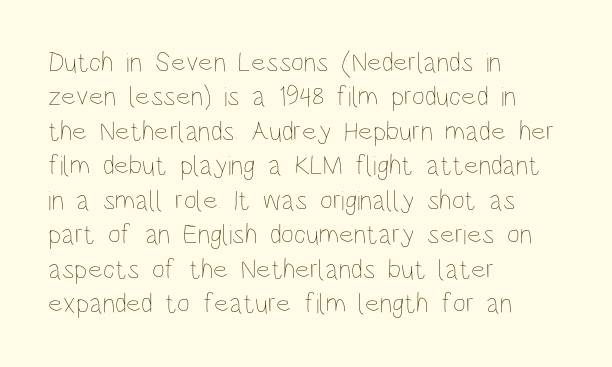
The image shows 28 px thin, condensed type, upright; set left-aligned, line spacing 1.23x, normal letter spacing, not underlined; low stroke contrast and a large x-height.
